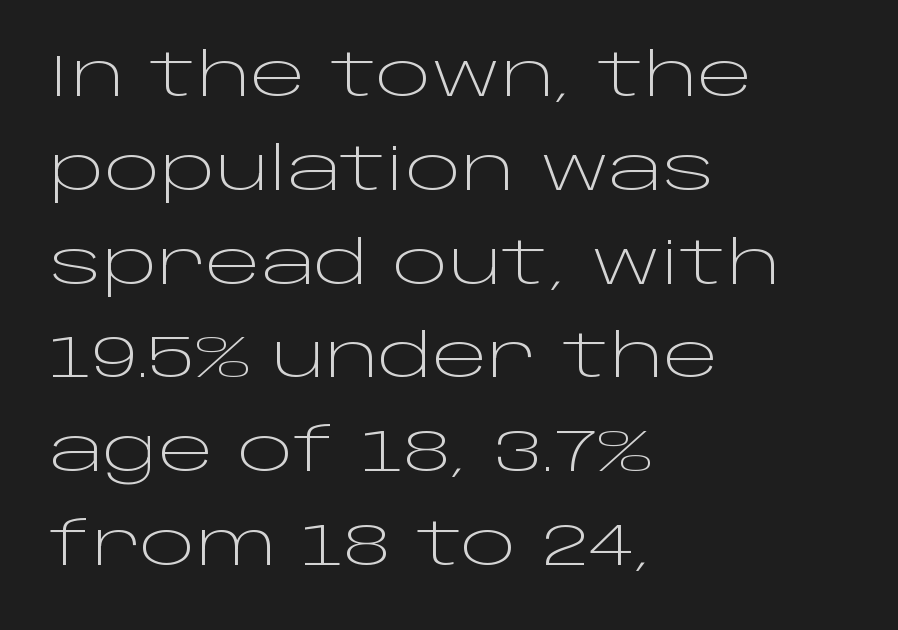
These lines are set flush left with a ragged right edge. Regular leading. Compared with a typical body face, this is equally light or lighter still. Characters remain perfectly vertical along every line. Tracking here is standard; glyphs follow each other at the usual distance.
